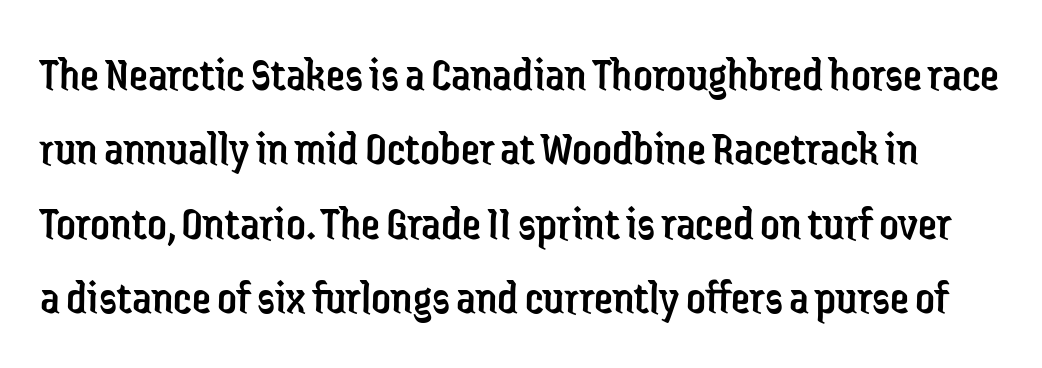
Q: Is the text bold? A: No.
Q: Is the text italic (slanted)? A: No, it is upright.
Q: Is the typeface a serif or a sans-serif typeface? A: Sans-serif.
Q: Is the text underlined? A: No.
Q: Is the spacing between letters normal or unusually wide? A: Normal.
Q: Is the spacing between lines tight, normal or loose? A: Normal.
Q: Width (condensed, normal, or wide)? A: Condensed.
Q: Stroke contrast? A: Low.
Q: x-height? A: Medium.
Q: Monospaced? A: No.
